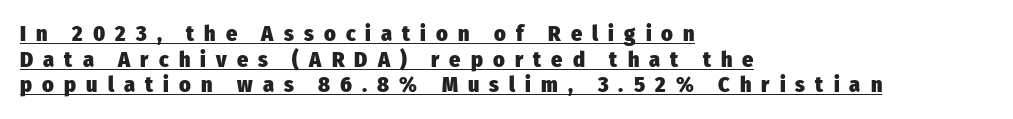
{"italic": "no", "bold": "yes", "underline": "yes", "align": "left", "line_spacing_ratio": 1.17, "letter_spacing": "wide", "letter_spacing_em": 0.46, "glyph_px": 22}
